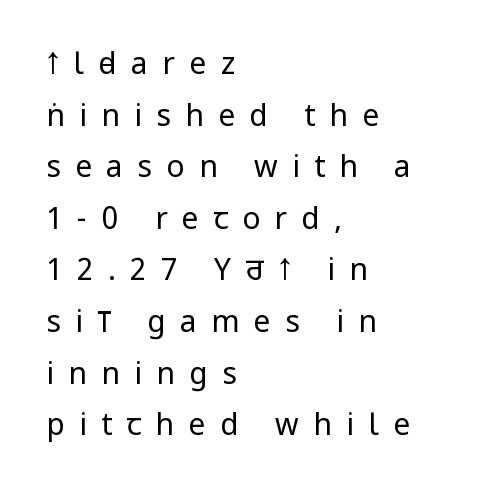
Q: Is the text bold? A: No.
Q: Is the text italic (slanted)? A: No, it is upright.
Q: Is the typeface a serif or a sans-serif typeface? A: Sans-serif.
Q: Is the text underlined? A: No.
Q: How is the paragraph aligned? A: Left-aligned.
Q: Is the spacing between letters normal or unusually wide? A: Unusually wide.
Q: Width (condensed, normal, or wide)? A: Condensed.
Q: Stroke contrast? A: Low.
Q: x-height? A: Large.
Q: Monospaced? A: No.
